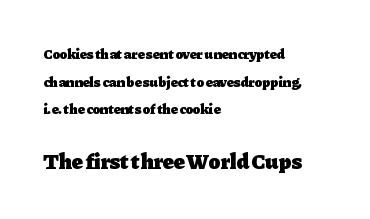
Q: Is the text bold? A: Yes.
Q: Is the text italic (slanted)? A: No, it is upright.
Q: Is the text underlined? A: No.
Q: How is the paragraph aligned? A: Left-aligned.
Q: Is the spacing between letters normal or unusually wide? A: Normal.
Q: Is the spacing between lines tight, normal or loose? A: Loose.
Q: Which block of text is set in a larger size, the first (top) or the second (bottom)? A: The second (bottom) one.
